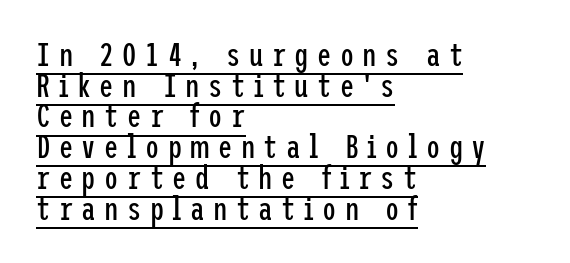
{"serif": "no", "italic": "no", "bold": "no", "weight": "regular", "width": "condensed", "stroke_contrast": "low", "x_height": "medium", "underline": "yes", "align": "left", "line_spacing": "tight", "line_spacing_ratio": 0.96, "letter_spacing": "wide", "letter_spacing_em": 0.26, "glyph_px": 32}
